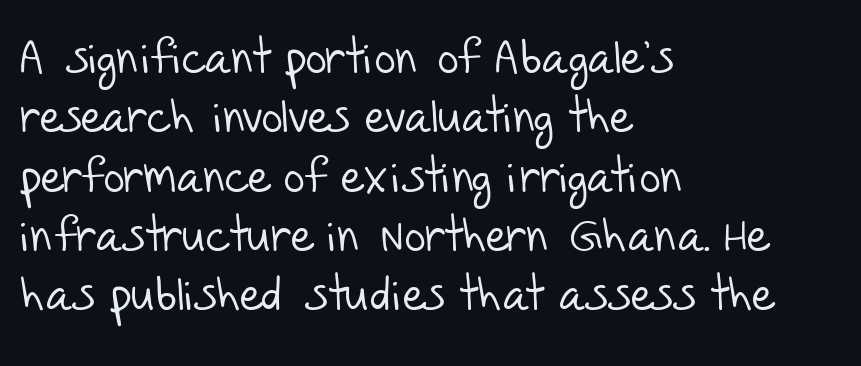
Q: Is the text bold? A: No.
Q: Is the typeface a serif or a sans-serif typeface? A: Sans-serif.
Q: Is the text underlined? A: No.
Q: How is the paragraph aligned? A: Left-aligned.
Q: Is the spacing between letters normal or unusually wide? A: Normal.
Q: Is the spacing between lines tight, normal or loose? A: Normal.
Q: Width (condensed, normal, or wide)? A: Normal.
Q: Stroke contrast? A: Low.
Q: x-height? A: Large.
Q: Monospaced? A: No.
